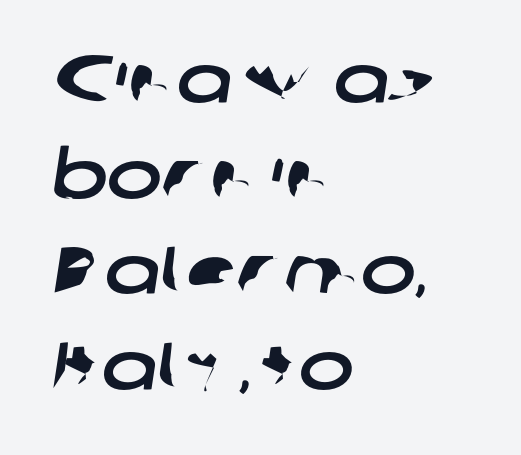
Horizontal alignment here is leftward, the default for most running prose. Whoever set this chose a conventional vertical rhythm. The glyphs in this specimen are sans serif. The rendering uses natural spacing where letterforms have individual widths. No word sits above an underline. Characters follow at the spacing the type designer built in.
